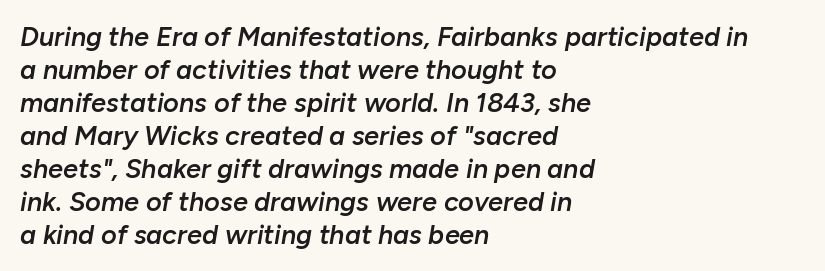
Q: Is the text bold? A: Semi-bold.
Q: Is the text italic (slanted)? A: Yes, it leans right by about 10 degrees.
Q: Is the text underlined? A: No.
Q: How is the paragraph aligned? A: Left-aligned.
Q: Is the spacing between letters normal or unusually wide? A: Normal.
